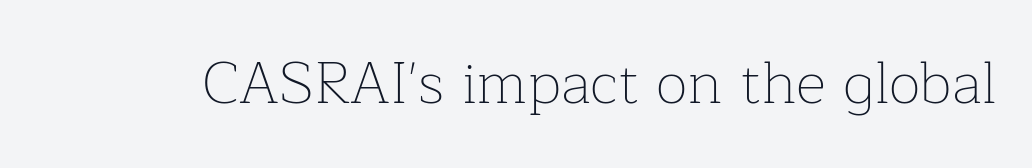
Q: Is the text bold? A: No.
Q: Is the text italic (slanted)? A: No, it is upright.
Q: Is the typeface a serif or a sans-serif typeface? A: Serif.
Q: Is the text underlined? A: No.
Q: Is the spacing between letters normal or unusually wide? A: Normal.
Q: Width (condensed, normal, or wide)? A: Normal.
Q: Stroke contrast? A: Low.
Q: x-height? A: Medium.
Q: Monospaced? A: No.
